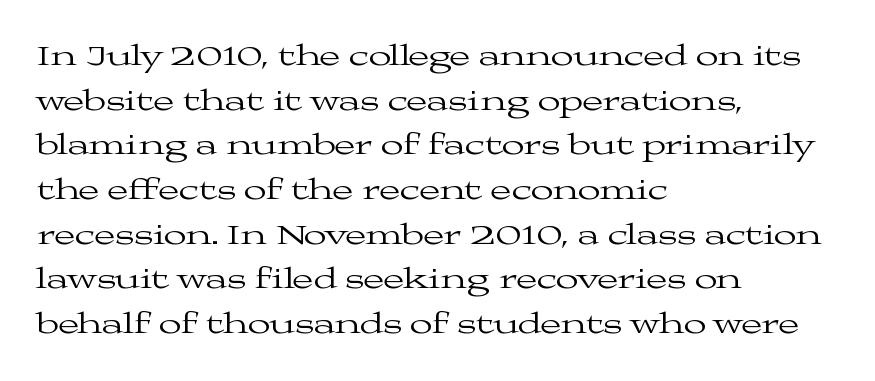
Proportional: the letters do not fall into vertical columns. The leading is moderate, giving the passage an even texture. The space beneath each line is pristine and unruled. These lines stack with their left ends in a neat column. The typesetting does not lean heavy: it is not bold.
